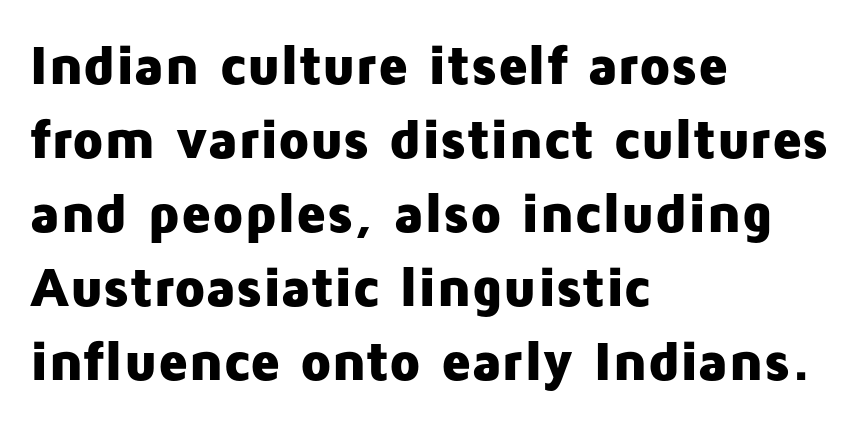
{"serif": "no", "italic": "no", "bold": "yes", "weight": "heavy", "width": "normal", "stroke_contrast": "low", "x_height": "medium", "monospaced": "no", "underline": "no", "align": "left", "line_spacing": "normal", "line_spacing_ratio": 1.32, "letter_spacing": "normal", "letter_spacing_em": 0.0, "glyph_px": 56}
